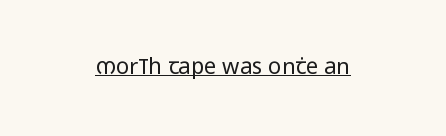
The image shows 22 px text type, upright; set centered, normal letter spacing, underlined.
